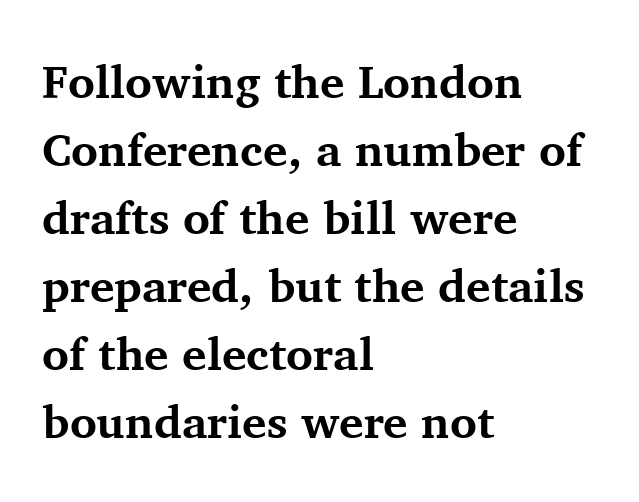
Q: Is the text bold? A: Yes.
Q: Is the text italic (slanted)? A: No, it is upright.
Q: Is the typeface a serif or a sans-serif typeface? A: Serif.
Q: Is the text underlined? A: No.
Q: How is the paragraph aligned? A: Left-aligned.
Q: Is the spacing between letters normal or unusually wide? A: Normal.
Q: Is the spacing between lines tight, normal or loose? A: Normal.
Q: Width (condensed, normal, or wide)? A: Normal.
Q: Stroke contrast? A: Medium.
Q: x-height? A: Medium.
Q: Monospaced? A: No.
